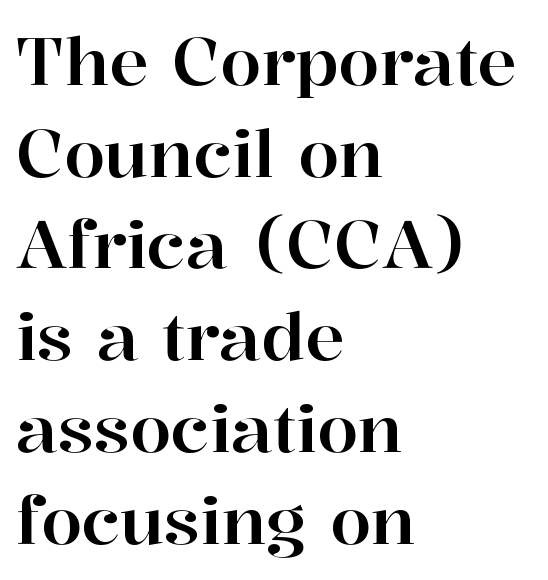
Varying glyph widths throughout — classic text-font behaviour. Style check: upright. Line starts are locked; line ends wander. The face used here is seriffed, in the tradition of book romans.
